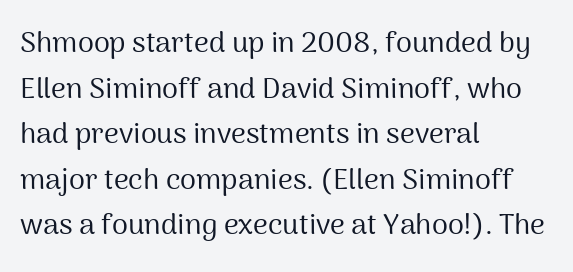
Inter-character spacing is left at the font's built-in metrics. The rendering shows plain stroke endings on the letterforms — a sans-serif design. The string is rendered with underlining switched off. Varying glyph widths throughout — classic text-font behaviour. Evenly set lines give the paragraph a standard silhouette.
